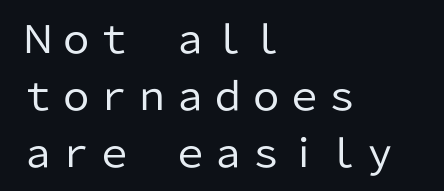
The image shows 38 px regular-weight sans-serif type, upright; set left-aligned, normal line spacing (1.5x), normal letter spacing, not underlined; low stroke contrast and a medium x-height.
